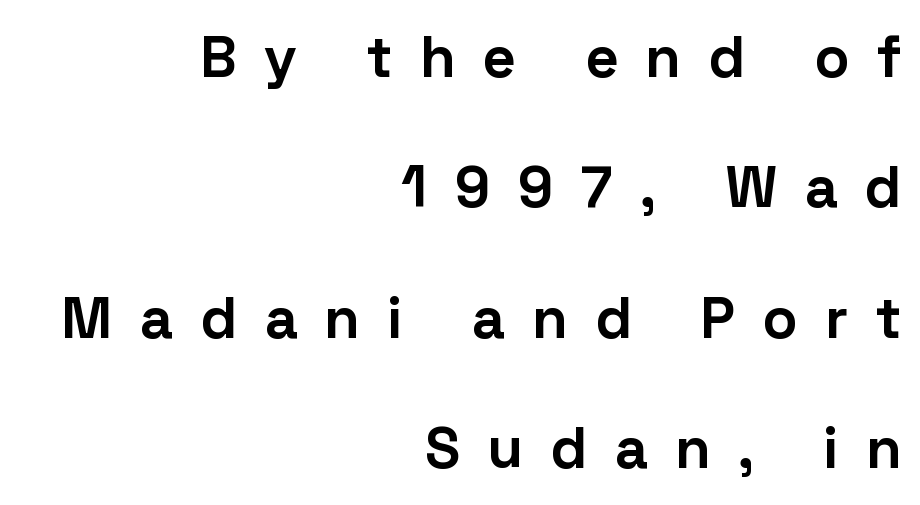
Q: Is the text bold? A: Yes.
Q: Is the text italic (slanted)? A: No, it is upright.
Q: Is the typeface a serif or a sans-serif typeface? A: Sans-serif.
Q: Is the text underlined? A: No.
Q: How is the paragraph aligned? A: Right-aligned.
Q: Is the spacing between letters normal or unusually wide? A: Unusually wide.
Q: Is the spacing between lines tight, normal or loose? A: Loose.
Q: Width (condensed, normal, or wide)? A: Normal.
Q: Stroke contrast? A: Low.
Q: x-height? A: Medium.
Q: Monospaced? A: No.
